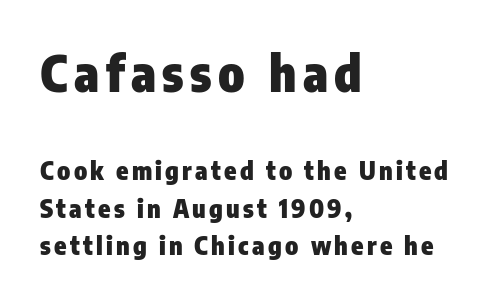
Classification — sans serif. Every row of glyphs begins at an identical x-position on the left. Character widths vary here, with narrow letters taking less room than wide ones. Unlike italic type, these characters show no tilt at all. The letters are bold, with thick, heavy strokes. This block has exactly the height ordinary leading produces.
